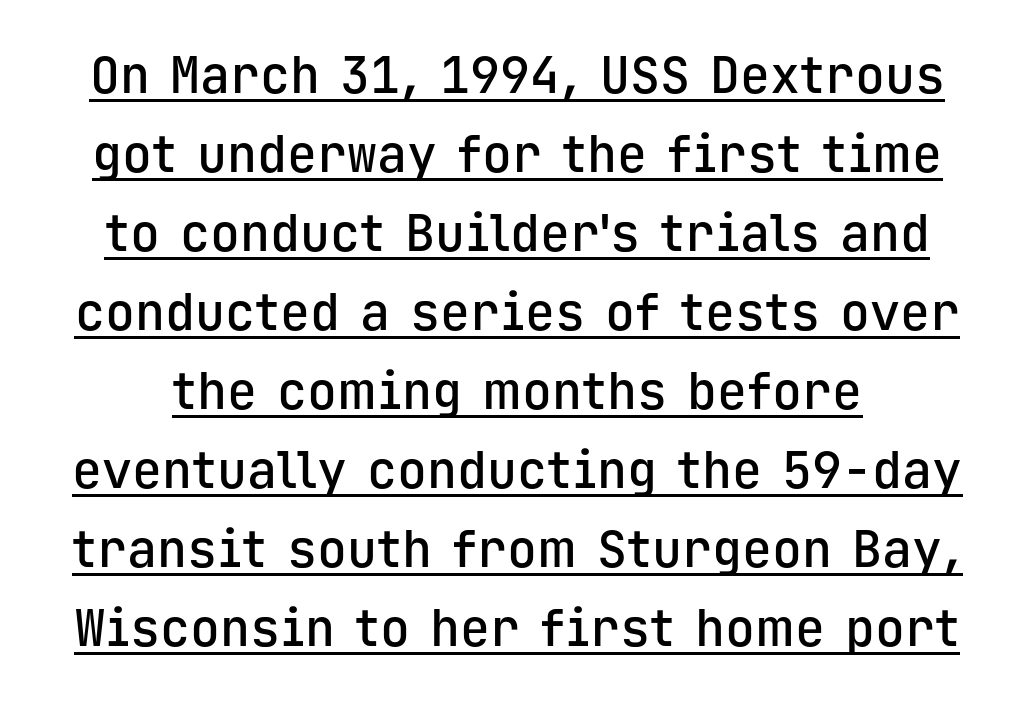
Stems and bowls a touch heavier than normal — semibold. This sample keeps an unexceptional amount of space between lines. Posture: straight, roman, zero tilt. Honestly, the letter spacing is just normal — you wouldn't notice it.
